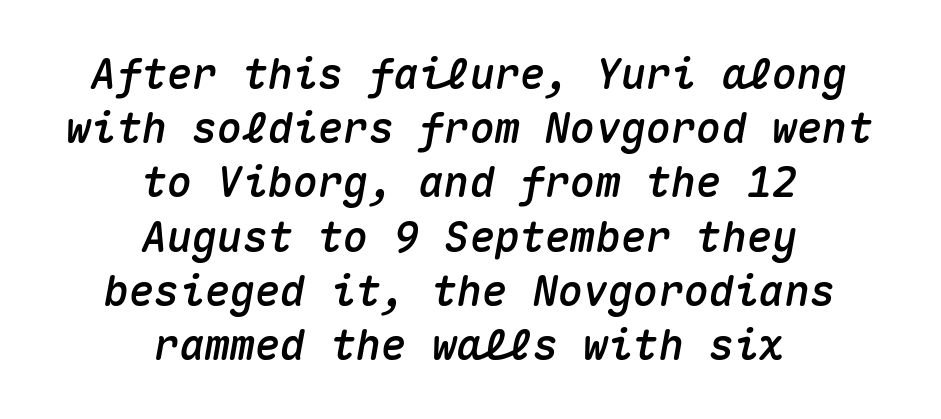
Style check: oblique. The passage shown is typed in a monospace face where columns stay perfectly aligned. Compared with typical body copy, the letter spacing here is the same. If you folded the block vertically in half, each line would mirror itself in length. Students, observe: this is what conventionally led text looks like.
